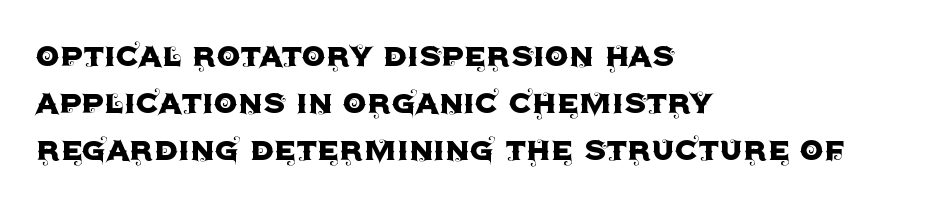
The image shows 38 px sans-serif type, upright; set left-aligned, line spacing 1.24x, normal letter spacing, not underlined; a large x-height.
